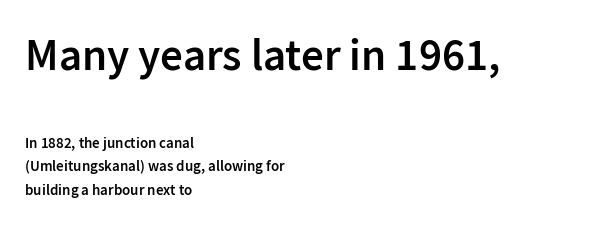
The image shows 45 px semibold sans-serif type, upright; set left-aligned, normal line spacing (1.59x), normal letter spacing, not underlined; the first (top) block is 3.0x larger; low stroke contrast and a medium x-height.
